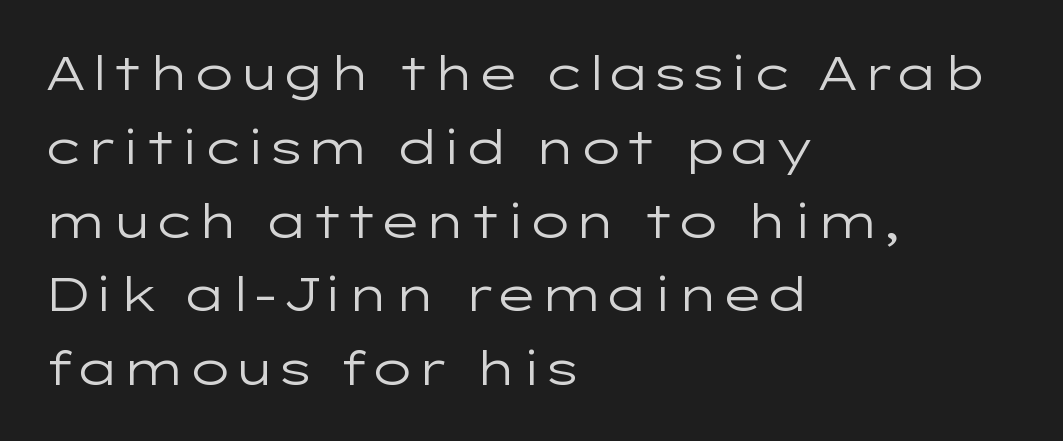
These lines sit exactly where default settings would place them. Varying glyph widths throughout — classic text-font behaviour. Nothing heavy about these letters — not bold at all. Typeset ragged right — the left edge is the straight one. Grotesque or geometric, the face here clearly has no serifs.
